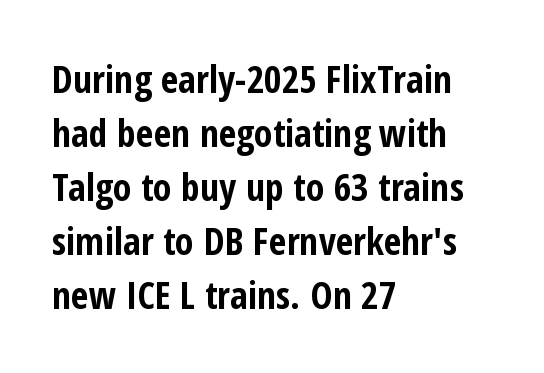
{"serif": "no", "italic": "no", "bold": "yes", "weight": "bold", "width": "condensed", "stroke_contrast": "low", "x_height": "medium", "monospaced": "no", "underline": "no", "align": "left", "line_spacing": "normal", "line_spacing_ratio": 1.42, "letter_spacing": "normal", "letter_spacing_em": 0.0, "glyph_px": 38}
